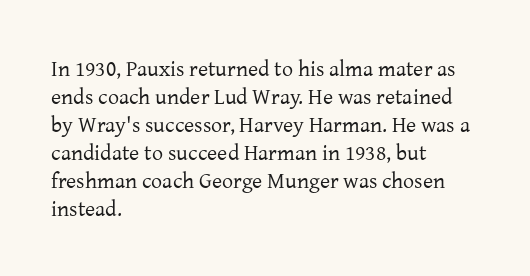
No extra ink here — the face is not bold. Students, observe: this is what conventionally led text looks like. Visually the block forms a straight wall on the left and a jagged coastline on the right. Clear beneath every line of the passage.
